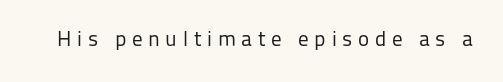
Stroke thickness stays within the range of a standard reading face or lighter. What stands out about the letter spacing? Its width — letters are far apart. A bare baseline throughout the passage. Every character sits straight up, as roman type does.
